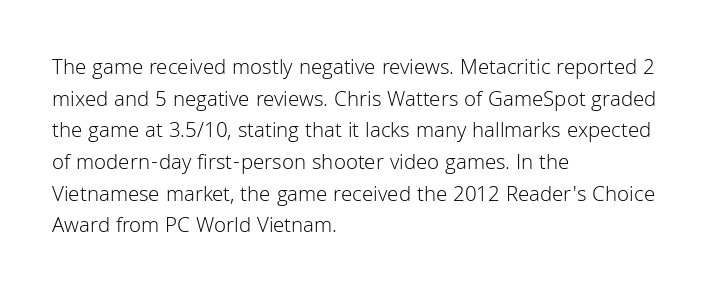
{"italic": "no", "bold": "no", "underline": "no", "align": "left", "line_spacing": "normal", "line_spacing_ratio": 1.44, "letter_spacing": "normal", "letter_spacing_em": 0.0, "glyph_px": 22}
